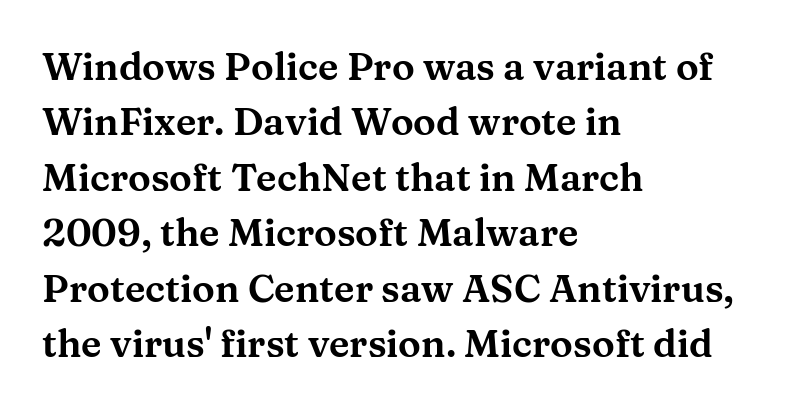
Quick note: interline space is typical. The characters display serif detailing at their extremities. Any mark beneath the type? The region is blank. Do the characters align in a grid? No, the font is proportional.
